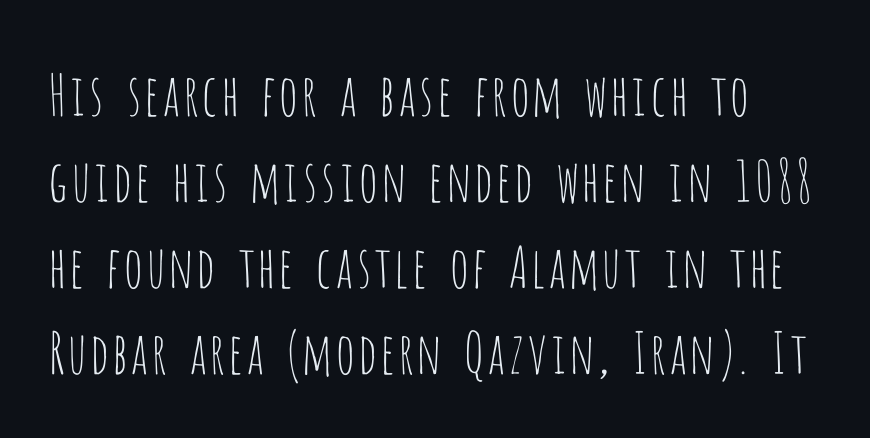
Rows of type keep a routine distance in the vertical direction. The letterforms sit at book weight or below. Each letter keeps its own natural width here, so spacing adapts to shape. The font family rendered here belongs to the sans-serif group. The gaps between neighbouring characters are ordinary and unremarkable.
